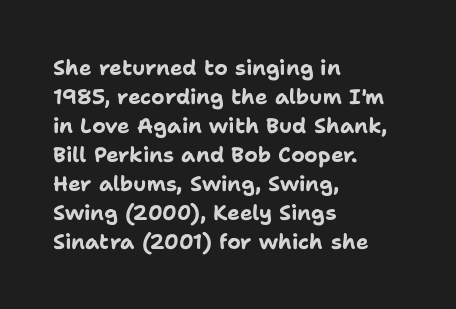
The lines are quadded left. These lines keep a tight, regular rhythm from letter to letter. The gap between lines stays unmarked. It's the straight-up-and-down kind of type. The rendering uses a moderate line-height, typical for paragraphs. Pretty heavy lettering here — definitely bold.
